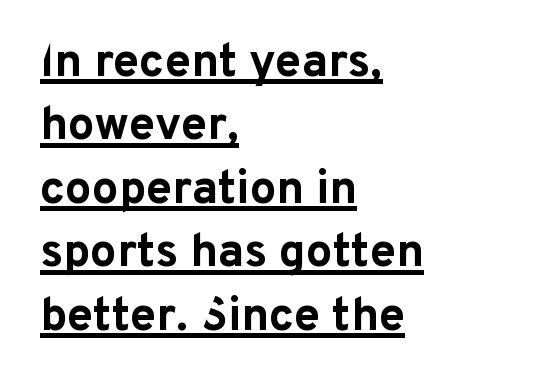
{"serif": "no", "italic": "no", "bold": "yes", "weight": "bold", "width": "normal", "stroke_contrast": "low", "x_height": "medium", "monospaced": "no", "underline": "yes", "align": "left", "line_spacing": "normal", "line_spacing_ratio": 1.35, "letter_spacing": "normal", "letter_spacing_em": 0.0, "glyph_px": 47}
